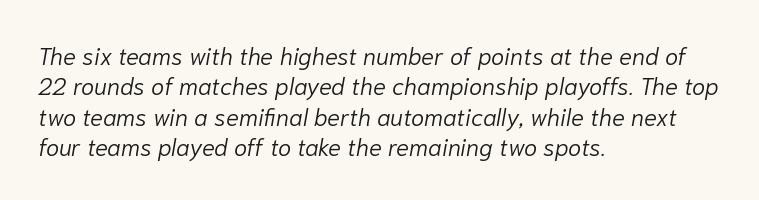
Q: Is the text bold? A: No.
Q: Is the text italic (slanted)? A: Yes, it leans right by about 10 degrees.
Q: Is the text underlined? A: No.
Q: How is the paragraph aligned? A: Left-aligned.
Q: Is the spacing between letters normal or unusually wide? A: Normal.
Q: Is the spacing between lines tight, normal or loose? A: Normal.
